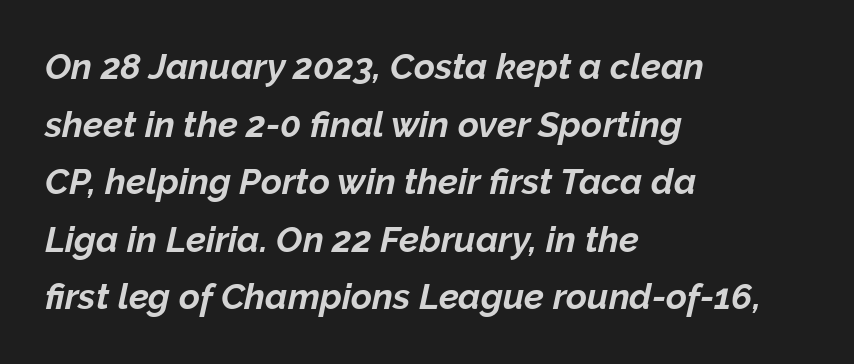
Q: Is the text bold? A: Yes.
Q: Is the text italic (slanted)? A: Yes, it leans right by about 12 degrees.
Q: Is the text underlined? A: No.
Q: How is the paragraph aligned? A: Left-aligned.
Q: Is the spacing between letters normal or unusually wide? A: Normal.
Q: Is the spacing between lines tight, normal or loose? A: Normal.
Q: Width (condensed, normal, or wide)? A: Normal.
Q: Stroke contrast? A: Low.
Q: x-height? A: Medium.
Q: Monospaced? A: No.
